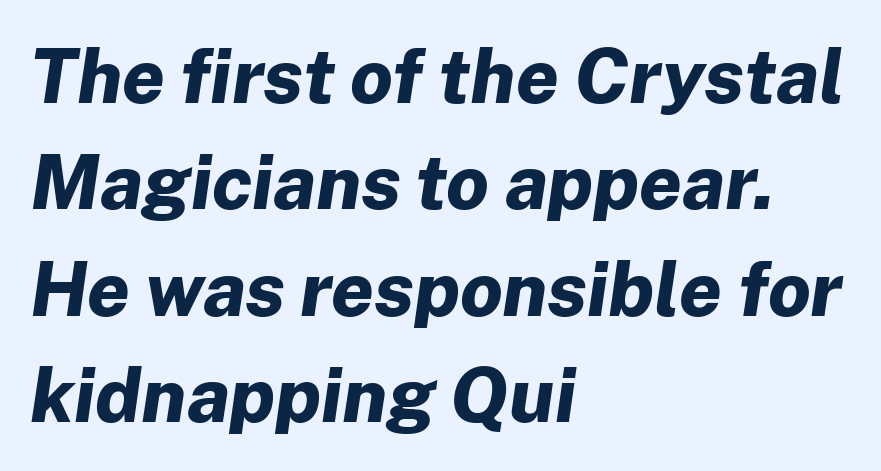
The line texture is even and compact thanks to regular tracking. The text carries the slant typical of an italic or oblique font. Descenders are the only things crossing below the line. The rendering uses natural spacing where letterforms have individual widths.
